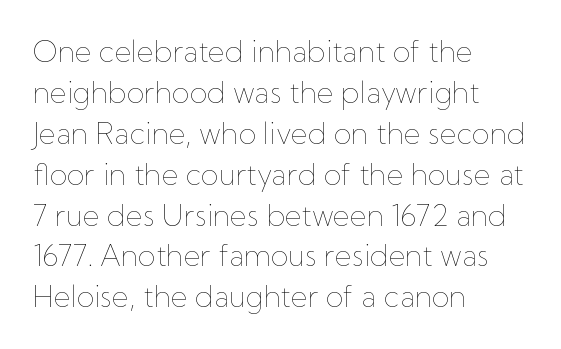
{"italic": "no", "bold": "no", "weight": "thin", "width": "normal", "stroke_contrast": "low", "x_height": "medium", "monospaced": "no", "underline": "no", "align": "left", "line_spacing": "normal", "line_spacing_ratio": 1.41, "letter_spacing": "normal", "letter_spacing_em": 0.0, "glyph_px": 29}
